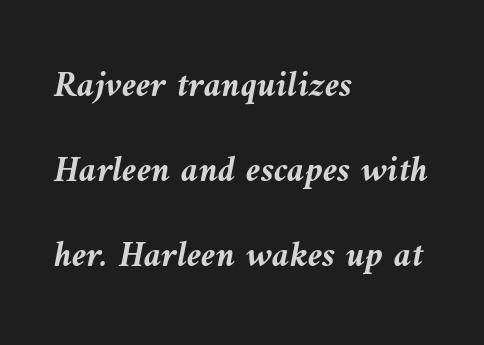
Q: Is the text bold? A: Yes.
Q: Is the text italic (slanted)? A: Yes, it leans left by about 10 degrees.
Q: Is the text underlined? A: No.
Q: How is the paragraph aligned? A: Left-aligned.
Q: Is the spacing between letters normal or unusually wide? A: Normal.
Q: Is the spacing between lines tight, normal or loose? A: Loose.
Q: Width (condensed, normal, or wide)? A: Normal.
Q: Stroke contrast? A: Medium.
Q: x-height? A: Medium.
Q: Monospaced? A: No.
